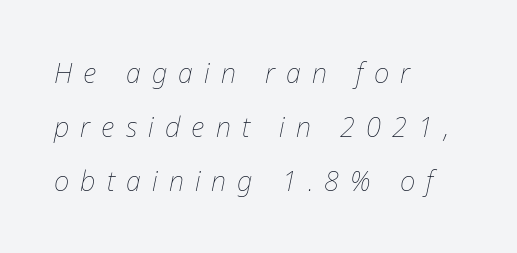
Q: Is the text bold? A: No.
Q: Is the text italic (slanted)? A: Yes, it leans right by about 12 degrees.
Q: Is the text underlined? A: No.
Q: How is the paragraph aligned? A: Left-aligned.
Q: Is the spacing between letters normal or unusually wide? A: Unusually wide.
Q: Is the spacing between lines tight, normal or loose? A: Loose.
